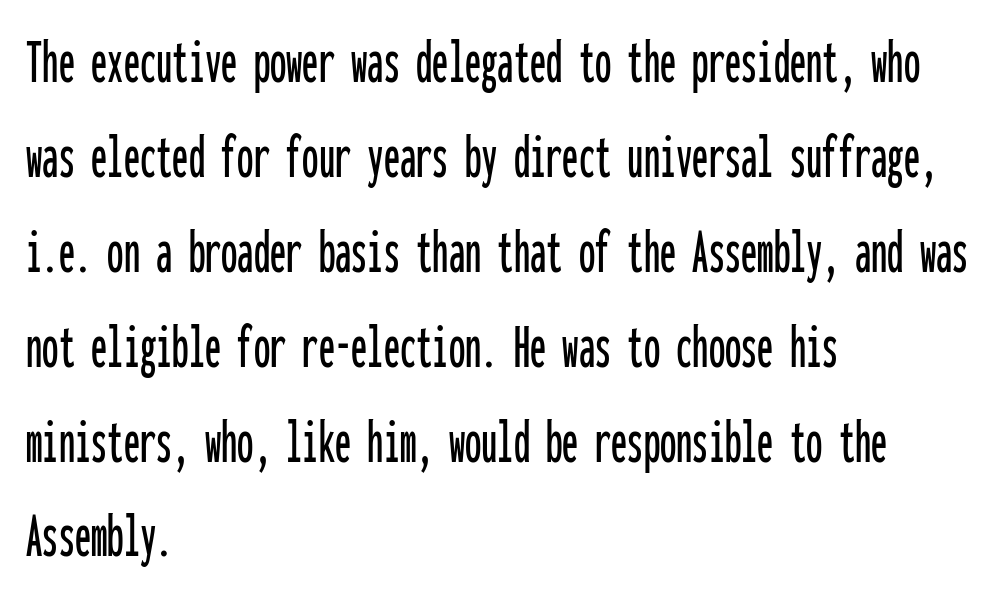
Q: Is the text italic (slanted)? A: No, it is upright.
Q: Is the typeface a serif or a sans-serif typeface? A: Sans-serif.
Q: Is the text underlined? A: No.
Q: How is the paragraph aligned? A: Left-aligned.
Q: Is the spacing between letters normal or unusually wide? A: Normal.
Q: Is the spacing between lines tight, normal or loose? A: Normal.
Q: Width (condensed, normal, or wide)? A: Condensed.
Q: Stroke contrast? A: Low.
Q: x-height? A: Medium.
Q: Monospaced? A: Yes.
